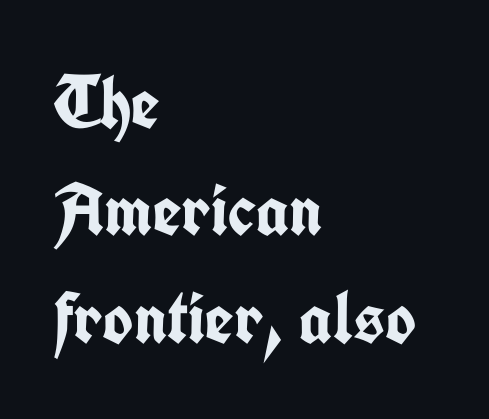
Normally led — the rows are evenly, conventionally spaced. Here the designer chose a conventional face with non-uniform glyph widths. Line beginnings align vertically; line endings do not. Typographically, this falls in the sans-serif category.
